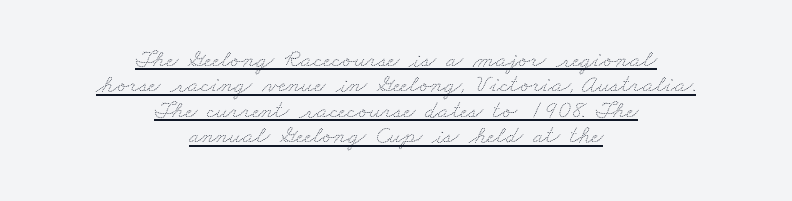
Q: Is the text bold? A: No.
Q: Is the text underlined? A: Yes.
Q: How is the paragraph aligned? A: Centered.
Q: Is the spacing between letters normal or unusually wide? A: Normal.
Q: Is the spacing between lines tight, normal or loose? A: Tight.
